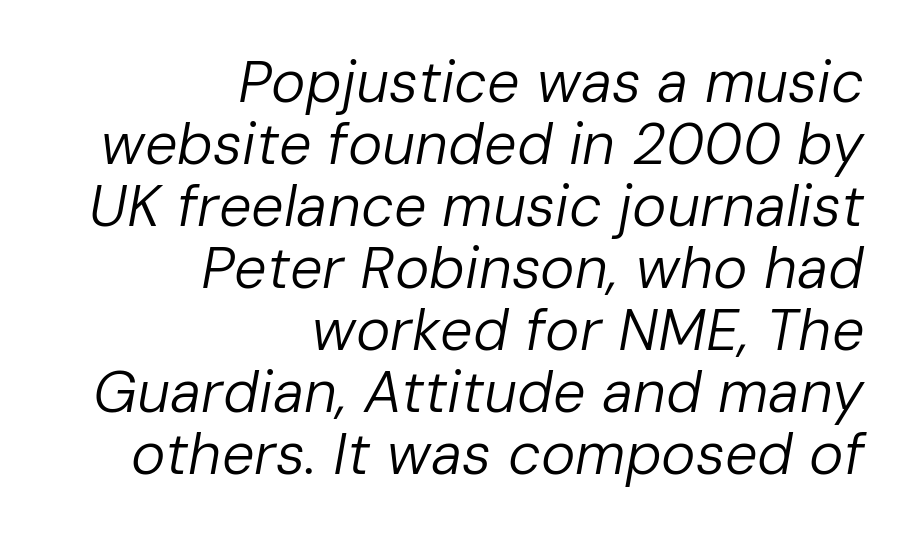
The passage shown is not underscored anywhere. The whole block is typeset with a tilt. Layout note: lines flush right. The lines are packed closely together with very little leading. Is this a heavy cut? Hardly; it is regular or lighter.
